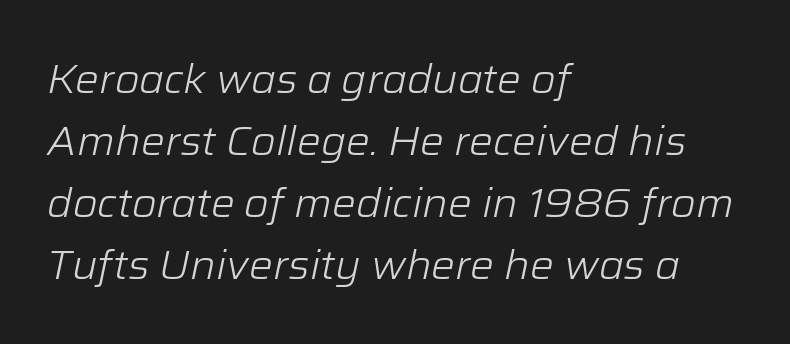
The image shows 40 px light type, italic (leaning right); set left-aligned, normal line spacing (1.55x), normal letter spacing, not underlined; low stroke contrast and a medium x-height.
